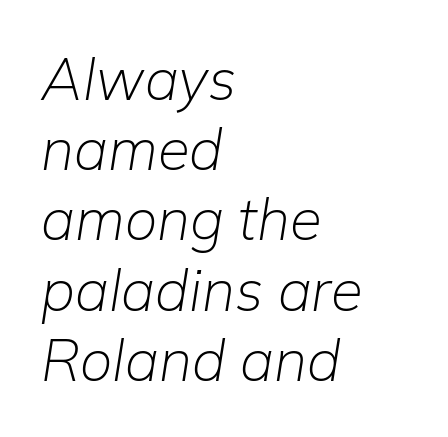
{"italic": "yes", "lean": "right", "slant_degrees": 9, "bold": "no", "weight": "light", "width": "normal", "stroke_contrast": "low", "x_height": "medium", "monospaced": "no", "underline": "no", "align": "left", "line_spacing_ratio": 1.21, "letter_spacing": "normal", "letter_spacing_em": 0.0, "glyph_px": 58}
